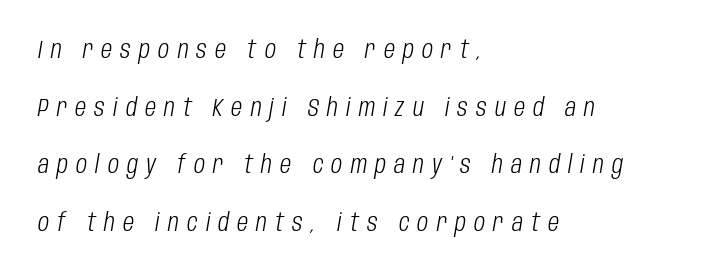
Quick note: underline off. Notice the wide empty band between every row — that's loose leading. Each word looks stretched out because of the extra space between its letters. Notice how the stems are inclined rather than vertical — that's the hallmark of italics. Stems and bowls with no extra thickness — not bold.
